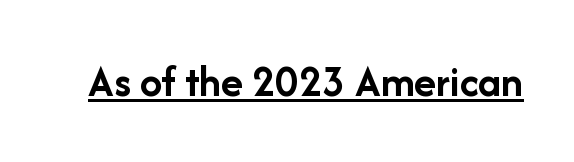
The image shows 45 px semibold sans-serif type, upright; set normal letter spacing, underlined; low stroke contrast and a medium x-height.
